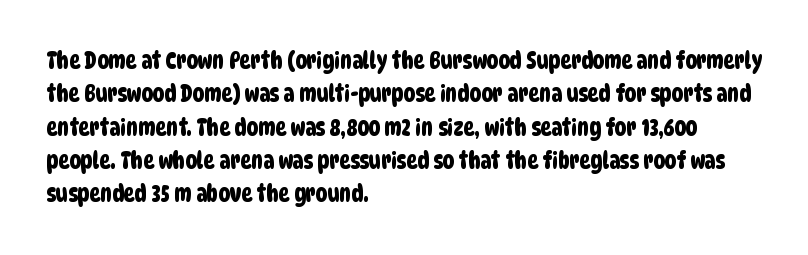
The image shows 23 px text type; set left-aligned, normal line spacing (1.45x), normal letter spacing, not underlined.
